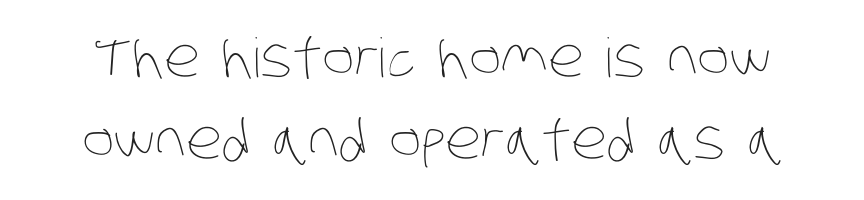
Q: Is the text bold? A: No.
Q: Is the text underlined? A: No.
Q: Is the spacing between letters normal or unusually wide? A: Normal.
Q: Is the spacing between lines tight, normal or loose? A: Normal.
Q: Width (condensed, normal, or wide)? A: Condensed.
Q: Stroke contrast? A: Low.
Q: x-height? A: Large.
Q: Monospaced? A: No.
